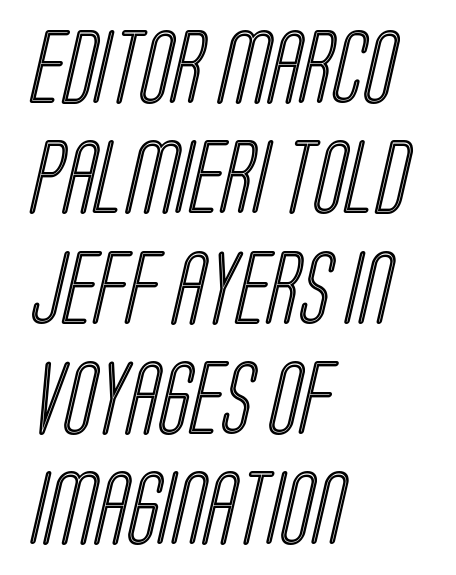
The image shows 74 px condensed type; set left-aligned, normal line spacing (1.49x), normal letter spacing, not underlined; a large x-height.
